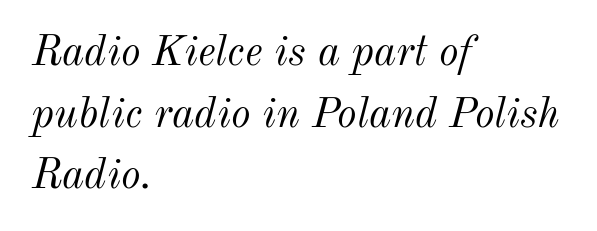
{"italic": "yes", "lean": "right", "slant_degrees": 12, "bold": "no", "weight": "light", "width": "normal", "stroke_contrast": "medium", "x_height": "small", "monospaced": "no", "underline": "no", "align": "left", "line_spacing": "normal", "line_spacing_ratio": 1.47, "letter_spacing": "normal", "letter_spacing_em": 0.0, "glyph_px": 42}
